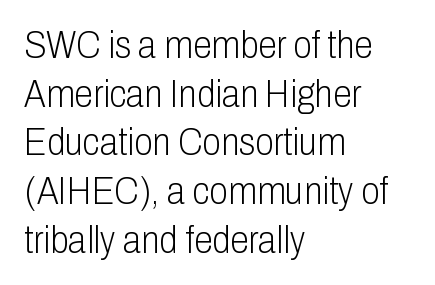
{"serif": "no", "italic": "no", "bold": "no", "weight": "light", "width": "condensed", "stroke_contrast": "low", "x_height": "medium", "monospaced": "no", "underline": "no", "align": "left", "line_spacing": "normal", "line_spacing_ratio": 1.28, "letter_spacing": "normal", "letter_spacing_em": 0.0, "glyph_px": 38}
